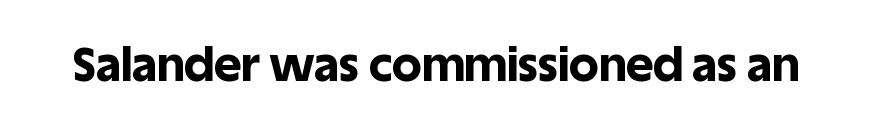
Style check: upright. Note the varied advance widths — an 'i' is clearly narrower than an 'm'. Look at the stroke-to-counter ratio: heavy, a bold. Decoration check: the copy has no underline.
